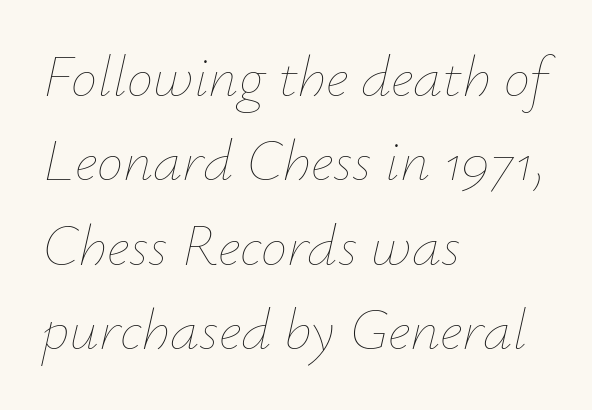
Q: Is the text bold? A: No.
Q: Is the text italic (slanted)? A: Yes, it leans right by about 12 degrees.
Q: Is the text underlined? A: No.
Q: How is the paragraph aligned? A: Left-aligned.
Q: Is the spacing between letters normal or unusually wide? A: Normal.
Q: Is the spacing between lines tight, normal or loose? A: Normal.
Q: Width (condensed, normal, or wide)? A: Normal.
Q: Stroke contrast? A: Low.
Q: x-height? A: Small.
Q: Monospaced? A: No.
